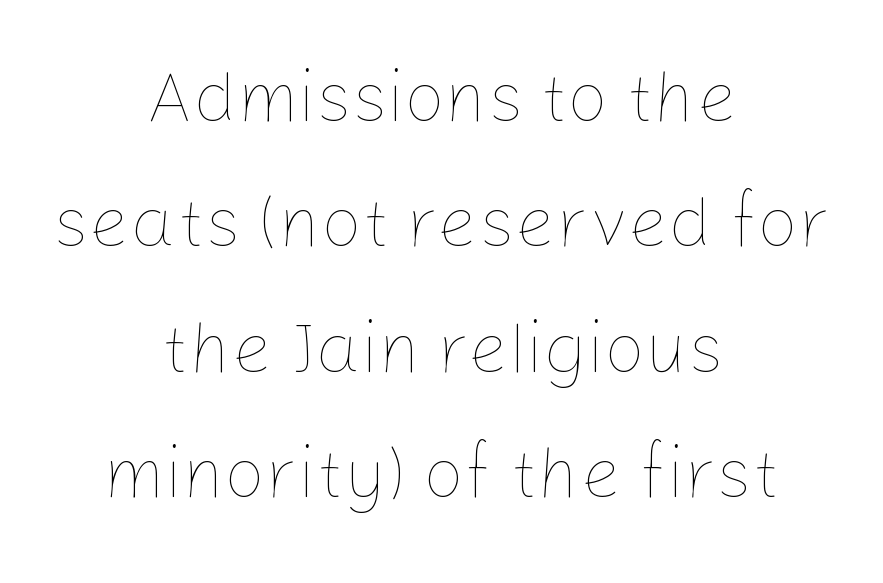
Q: Is the text bold? A: No.
Q: Is the text italic (slanted)? A: No, it is upright.
Q: Is the text underlined? A: No.
Q: How is the paragraph aligned? A: Centered.
Q: Is the spacing between letters normal or unusually wide? A: Normal.
Q: Width (condensed, normal, or wide)? A: Normal.
Q: Stroke contrast? A: Low.
Q: x-height? A: Medium.
Q: Monospaced? A: No.
